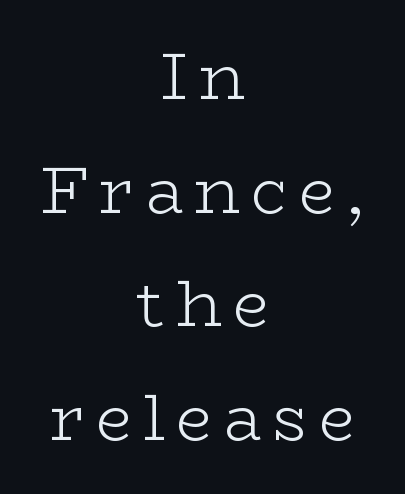
{"serif": "yes", "italic": "no", "bold": "no", "weight": "light", "width": "wide", "stroke_contrast": "low", "x_height": "medium", "monospaced": "no", "underline": "no", "align": "center", "line_spacing_ratio": 1.75, "glyph_px": 65}
